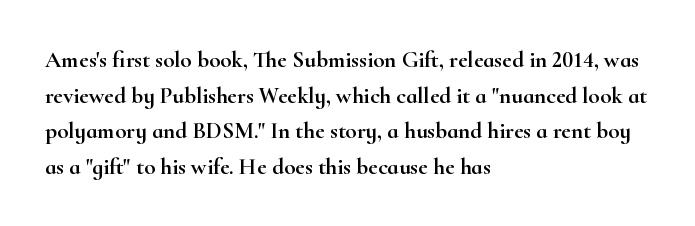
Q: Is the text italic (slanted)? A: No, it is upright.
Q: Is the text underlined? A: No.
Q: How is the paragraph aligned? A: Left-aligned.
Q: Is the spacing between letters normal or unusually wide? A: Normal.
Q: Is the spacing between lines tight, normal or loose? A: Normal.
